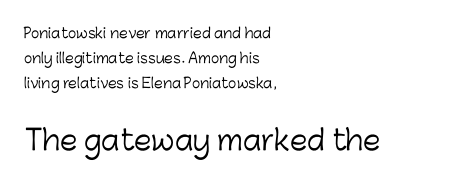
The image shows 28 px light sans-serif type, upright; set left-aligned, line spacing 1.8x, normal letter spacing, not underlined; the second (bottom) block is 2.0x larger; low stroke contrast and a medium x-height.
